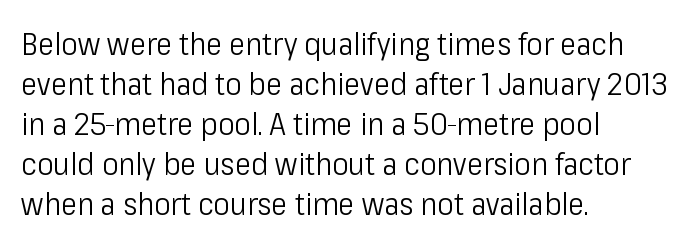
Q: Is the text bold? A: No.
Q: Is the text italic (slanted)? A: No, it is upright.
Q: Is the typeface a serif or a sans-serif typeface? A: Sans-serif.
Q: Is the text underlined? A: No.
Q: How is the paragraph aligned? A: Left-aligned.
Q: Is the spacing between letters normal or unusually wide? A: Normal.
Q: Is the spacing between lines tight, normal or loose? A: Normal.
Q: Width (condensed, normal, or wide)? A: Condensed.
Q: Stroke contrast? A: Low.
Q: x-height? A: Medium.
Q: Monospaced? A: No.
